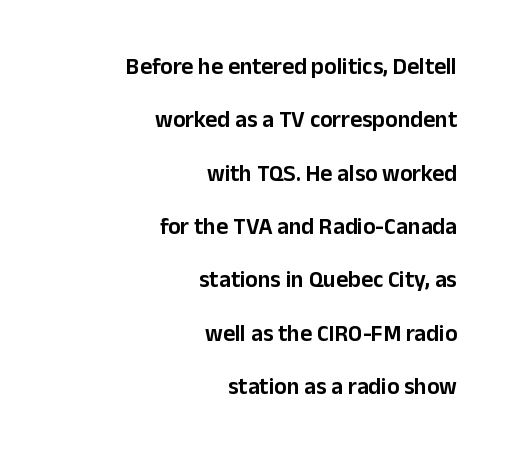
The image shows 23 px text type, upright; set right-aligned, loose line spacing (2.32x), normal letter spacing, not underlined.
